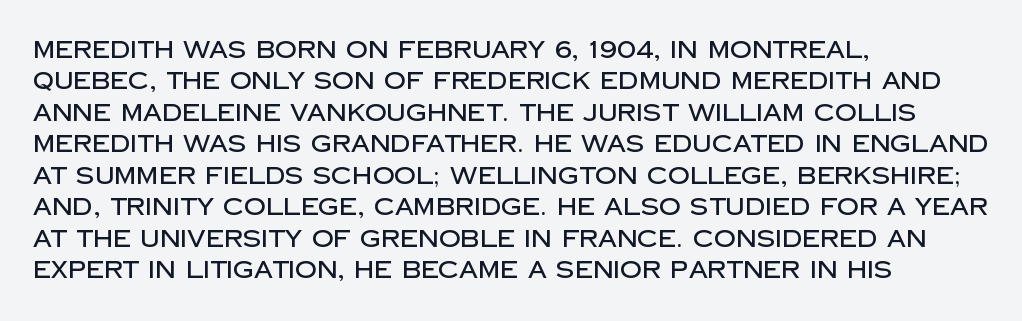
Here the glyphs are tracked normally, forming tight word shapes. Type without underlining. A roman cut, with each character standing at attention. A classic flush-left, rag-right setting is used for this passage.
